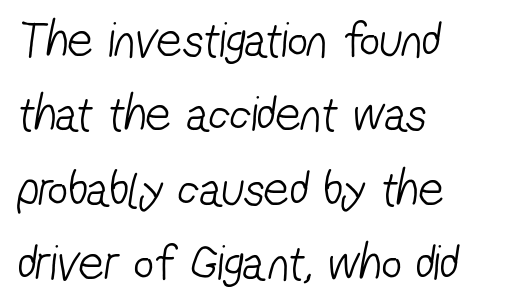
The image shows 50 px light, condensed sans-serif type; set left-aligned, normal line spacing (1.49x), normal letter spacing, not underlined; low stroke contrast and a medium x-height.
